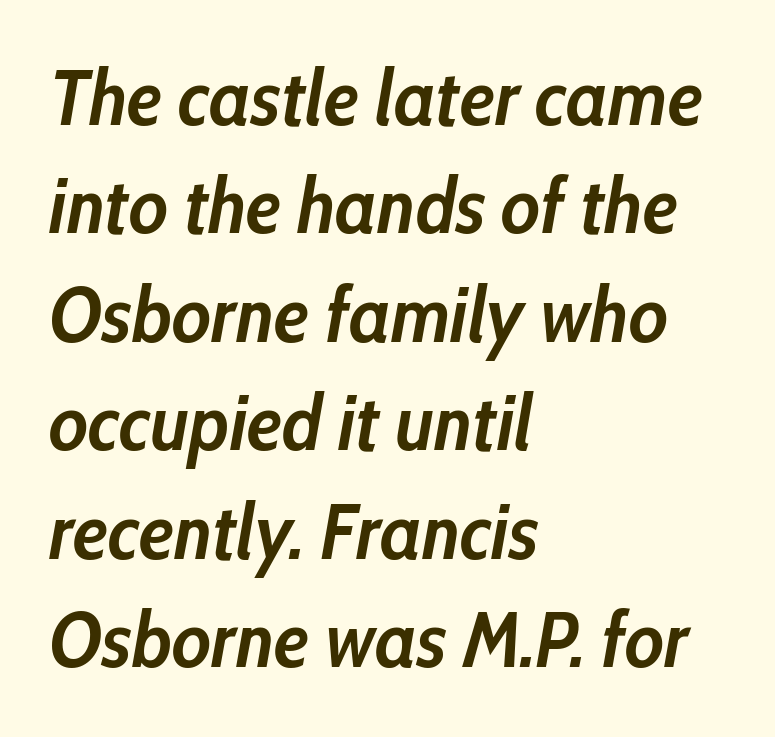
The image shows 78 px semibold, condensed type, italic (leaning right); set left-aligned, normal line spacing (1.39x), normal letter spacing, not underlined; low stroke contrast and a medium x-height.
